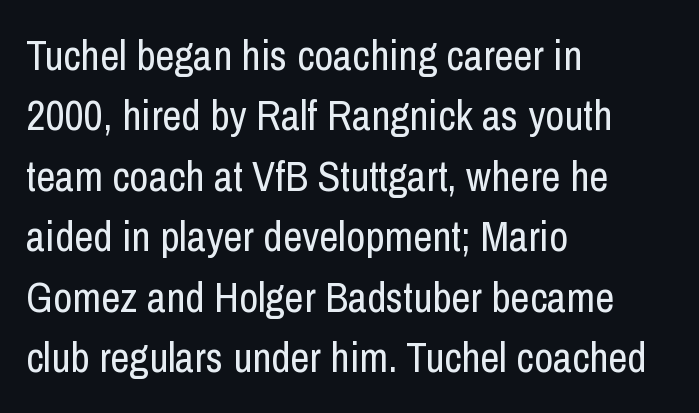
The image shows 42 px regular-weight, condensed sans-serif type, upright; set left-aligned, normal line spacing (1.44x), normal letter spacing, not underlined; low stroke contrast and a medium x-height.
